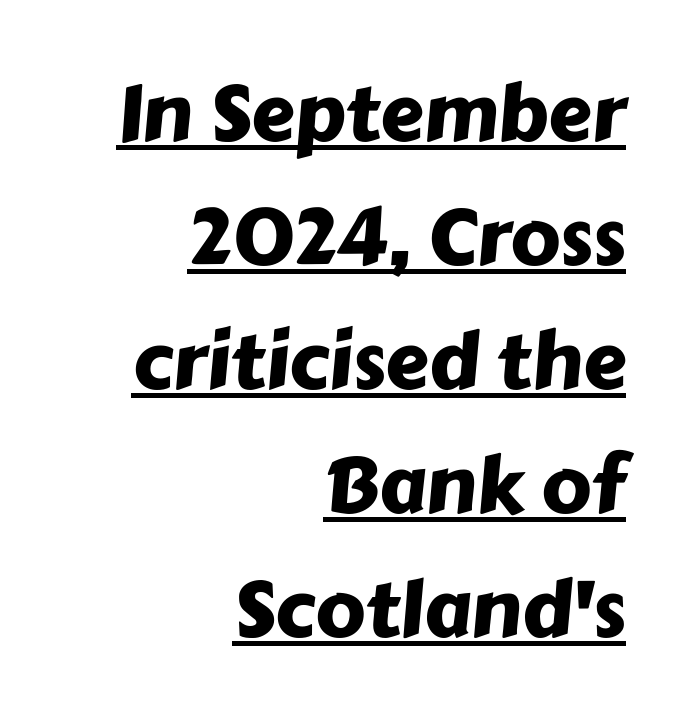
Q: Is the typeface a serif or a sans-serif typeface? A: Sans-serif.
Q: Is the text underlined? A: Yes.
Q: How is the paragraph aligned? A: Right-aligned.
Q: Is the spacing between letters normal or unusually wide? A: Normal.
Q: Is the spacing between lines tight, normal or loose? A: Normal.
Q: Width (condensed, normal, or wide)? A: Normal.
Q: Stroke contrast? A: Low.
Q: x-height? A: Medium.
Q: Monospaced? A: No.
